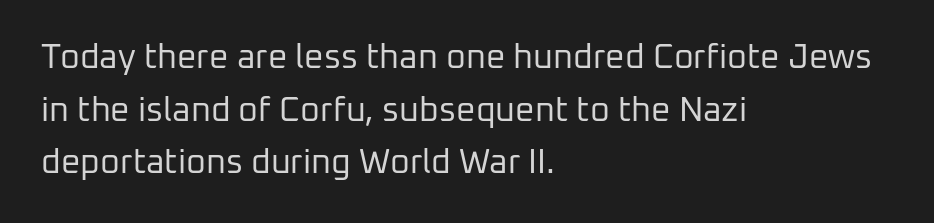
{"serif": "no", "italic": "no", "bold": "no", "weight": "regular", "width": "normal", "stroke_contrast": "low", "x_height": "medium", "monospaced": "no", "underline": "no", "align": "left", "line_spacing": "normal", "line_spacing_ratio": 1.55, "letter_spacing": "normal", "letter_spacing_em": 0.0, "glyph_px": 34}
